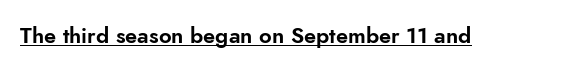
Compared with typical body copy, the letter spacing here is the same. Honestly, the underline is the first thing you notice here. No italicization has been applied; the sample stays upright.
